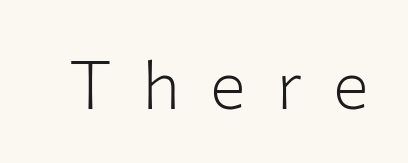
Q: Is the text bold? A: No.
Q: Is the text italic (slanted)? A: No, it is upright.
Q: Is the typeface a serif or a sans-serif typeface? A: Sans-serif.
Q: Is the text underlined? A: No.
Q: Is the spacing between letters normal or unusually wide? A: Unusually wide.
Q: Width (condensed, normal, or wide)? A: Normal.
Q: Stroke contrast? A: Low.
Q: x-height? A: Medium.
Q: Monospaced? A: No.
